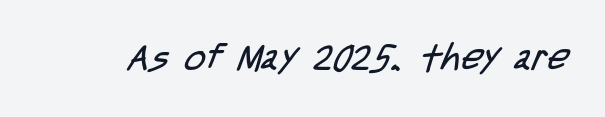
Does the type have serifs? No, each stem ends abruptly. Unmarked baselines from the first word to the last. A typesetter would call this zero additional tracking. Stems and bowls with no extra thickness — not bold.
